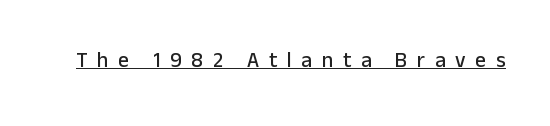
Q: Is the text italic (slanted)? A: No, it is upright.
Q: Is the text underlined? A: Yes.
Q: Is the spacing between letters normal or unusually wide? A: Unusually wide.
